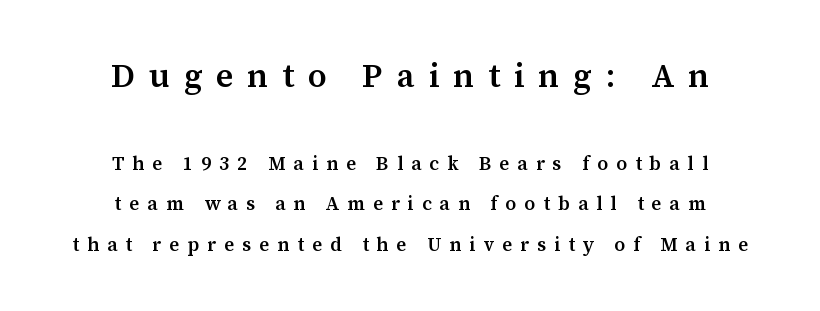
The image shows 33 px semibold serif type, upright; set centered, loose line spacing (2.13x), unusually wide letter spacing (+0.42 em), not underlined; the first (top) block is 1.74x larger; medium stroke contrast and a medium x-height.
